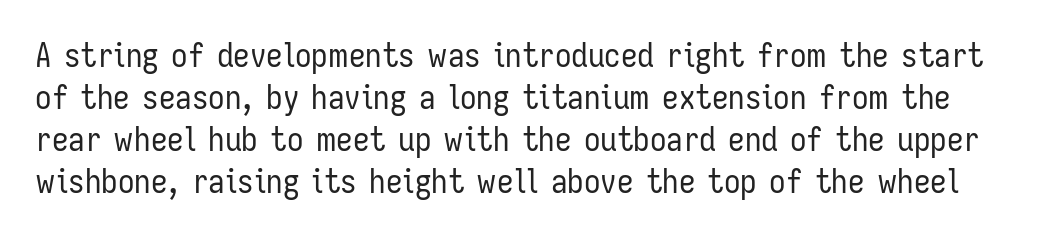
The image shows 33 px regular-weight, condensed sans-serif type, upright; set normal line spacing (1.27x), normal letter spacing, not underlined; low stroke contrast and a medium x-height.
